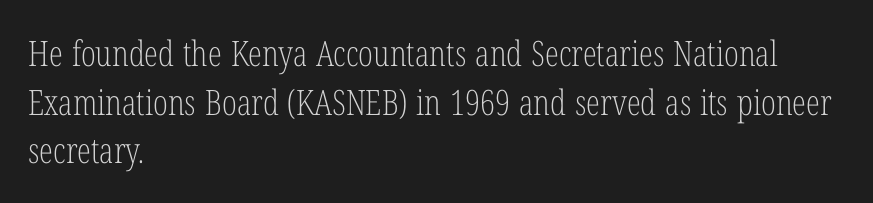
The image shows 35 px light, condensed serif type, upright; set left-aligned, normal line spacing (1.39x), normal letter spacing, not underlined; low stroke contrast and a medium x-height.
